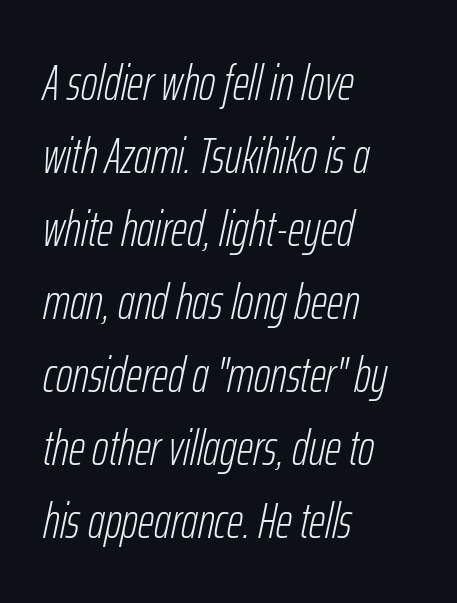
Q: Is the text bold? A: No.
Q: Is the text italic (slanted)? A: Yes, it leans right by about 12 degrees.
Q: Is the text underlined? A: No.
Q: How is the paragraph aligned? A: Left-aligned.
Q: Is the spacing between letters normal or unusually wide? A: Normal.
Q: Is the spacing between lines tight, normal or loose? A: Normal.
Q: Width (condensed, normal, or wide)? A: Condensed.
Q: Stroke contrast? A: Low.
Q: x-height? A: Medium.
Q: Monospaced? A: No.
